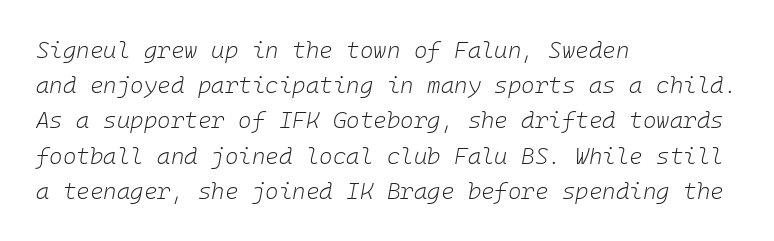
Q: Is the text bold? A: No.
Q: Is the text italic (slanted)? A: Yes, it leans right by about 10 degrees.
Q: Is the text underlined? A: No.
Q: How is the paragraph aligned? A: Left-aligned.
Q: Is the spacing between letters normal or unusually wide? A: Normal.
Q: Is the spacing between lines tight, normal or loose? A: Normal.
